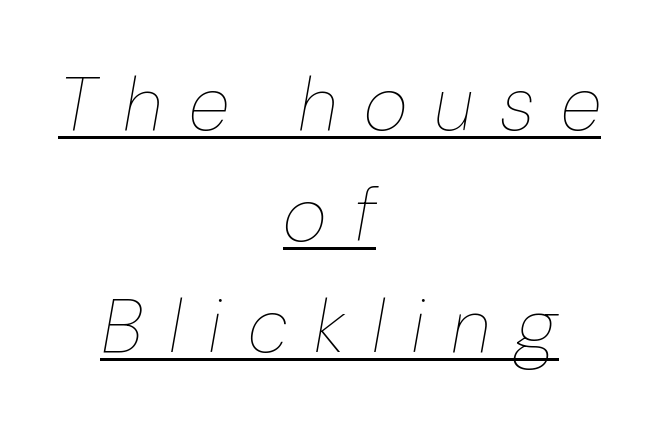
{"italic": "yes", "lean": "right", "slant_degrees": 10, "bold": "no", "weight": "thin", "width": "normal", "stroke_contrast": "low", "x_height": "medium", "monospaced": "no", "underline": "yes", "align": "center", "line_spacing": "normal", "line_spacing_ratio": 1.46, "letter_spacing": "wide", "letter_spacing_em": 0.35, "glyph_px": 76}
